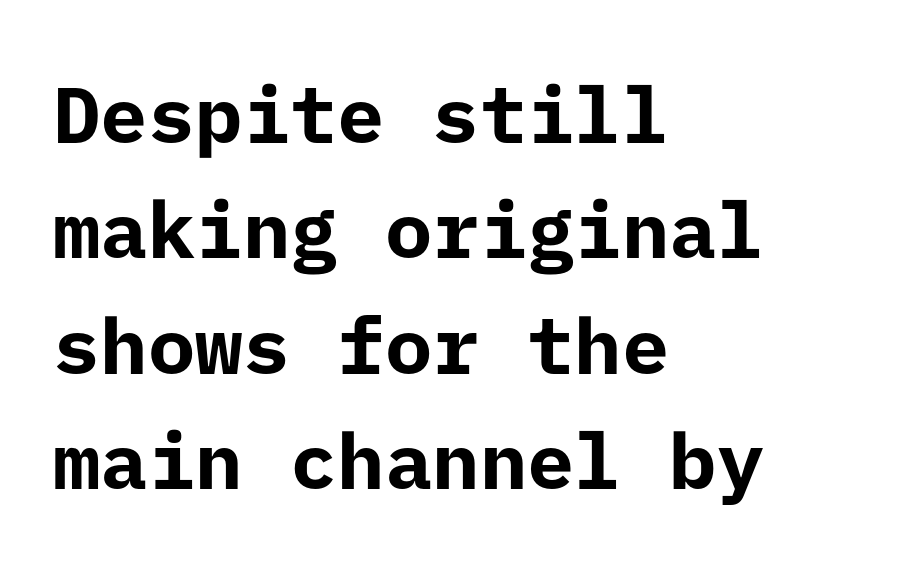
{"serif": "no", "italic": "no", "bold": "yes", "weight": "bold", "width": "normal", "stroke_contrast": "low", "x_height": "medium", "underline": "no", "align": "left", "line_spacing": "normal", "line_spacing_ratio": 1.46, "letter_spacing": "normal", "letter_spacing_em": 0.0, "glyph_px": 79}
